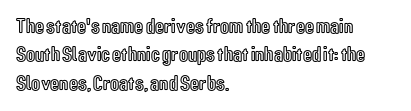
The image shows 21 px text type, upright; set left-aligned, normal line spacing (1.35x), normal letter spacing, not underlined.
